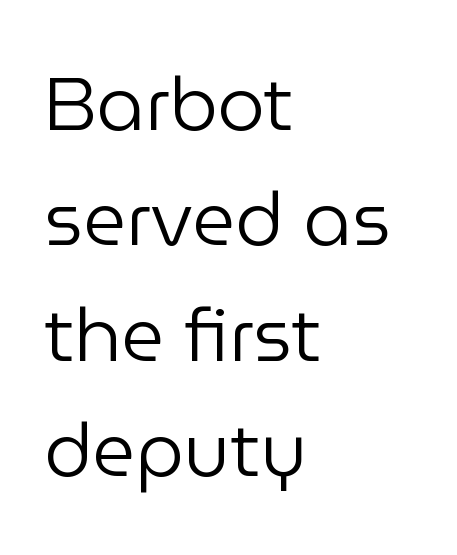
Q: Is the text bold? A: No.
Q: Is the text italic (slanted)? A: No, it is upright.
Q: Is the typeface a serif or a sans-serif typeface? A: Sans-serif.
Q: Is the text underlined? A: No.
Q: How is the paragraph aligned? A: Left-aligned.
Q: Is the spacing between letters normal or unusually wide? A: Normal.
Q: Is the spacing between lines tight, normal or loose? A: Normal.
Q: Width (condensed, normal, or wide)? A: Normal.
Q: Stroke contrast? A: Low.
Q: x-height? A: Medium.
Q: Monospaced? A: No.
